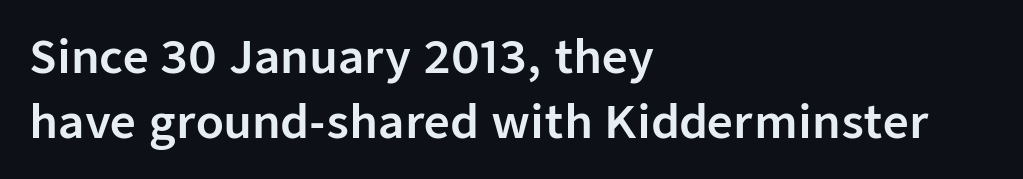
{"serif": "no", "italic": "no", "width": "normal", "stroke_contrast": "low", "x_height": "medium", "monospaced": "no", "underline": "no", "align": "left", "line_spacing": "normal", "line_spacing_ratio": 1.45, "letter_spacing": "normal", "letter_spacing_em": 0.0, "glyph_px": 45}
